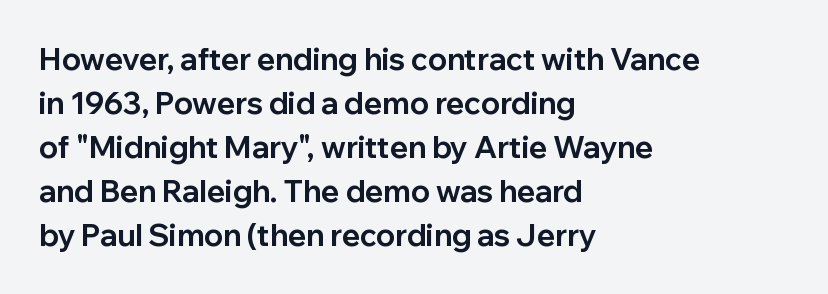
Q: Is the text bold? A: Yes.
Q: Is the text italic (slanted)? A: No, it is upright.
Q: Is the typeface a serif or a sans-serif typeface? A: Sans-serif.
Q: Is the text underlined? A: No.
Q: How is the paragraph aligned? A: Left-aligned.
Q: Is the spacing between letters normal or unusually wide? A: Normal.
Q: Is the spacing between lines tight, normal or loose? A: Normal.
Q: Width (condensed, normal, or wide)? A: Normal.
Q: Stroke contrast? A: Low.
Q: x-height? A: Medium.
Q: Monospaced? A: No.
